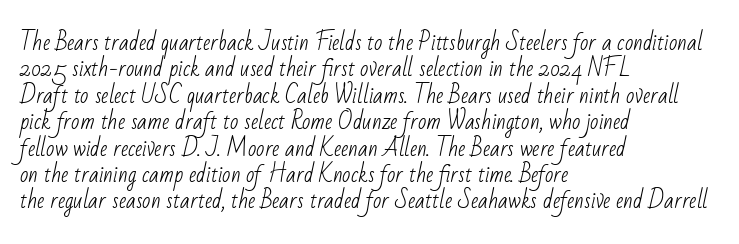
On a weight scale, this lands at 450 or below. Is the block centered? No — it sits flush against the left margin. The strip under each line holds only bare page. What stands out about the letter spacing? Nothing — it is the standard amount.
